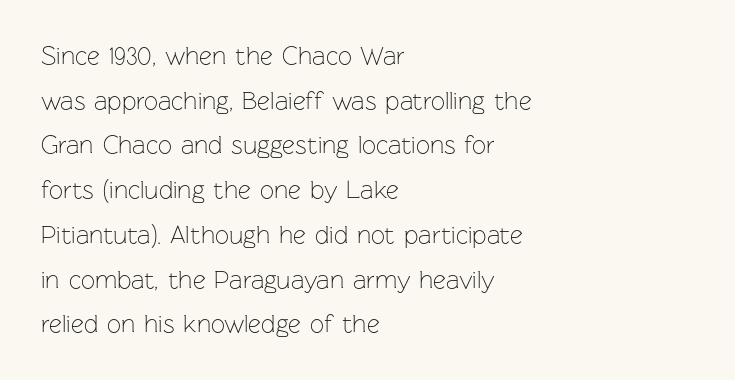
The image shows 25 px text type, upright; set left-aligned, line spacing 1.79x, normal letter spacing, not underlined.
